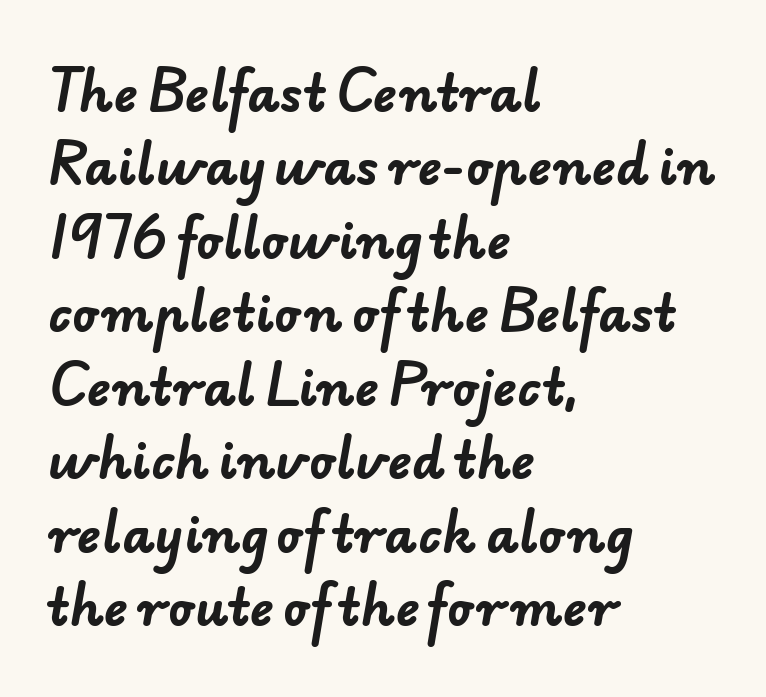
The image shows 50 px bold sans-serif type; set left-aligned, normal line spacing (1.47x), normal letter spacing, not underlined; low stroke contrast and a small x-height.
